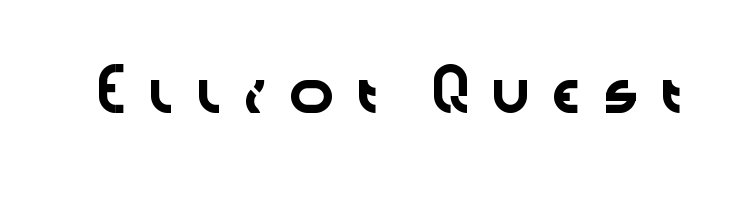
The image shows 39 px wide sans-serif type, upright; set unusually wide letter spacing (+0.38 em), not underlined; low stroke contrast and a medium x-height.
